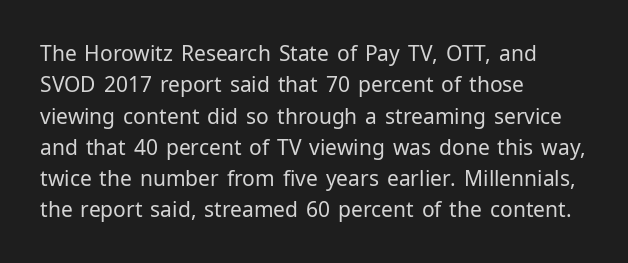
The image shows 21 px text type, upright; set left-aligned, normal line spacing (1.49x), normal letter spacing, not underlined.
